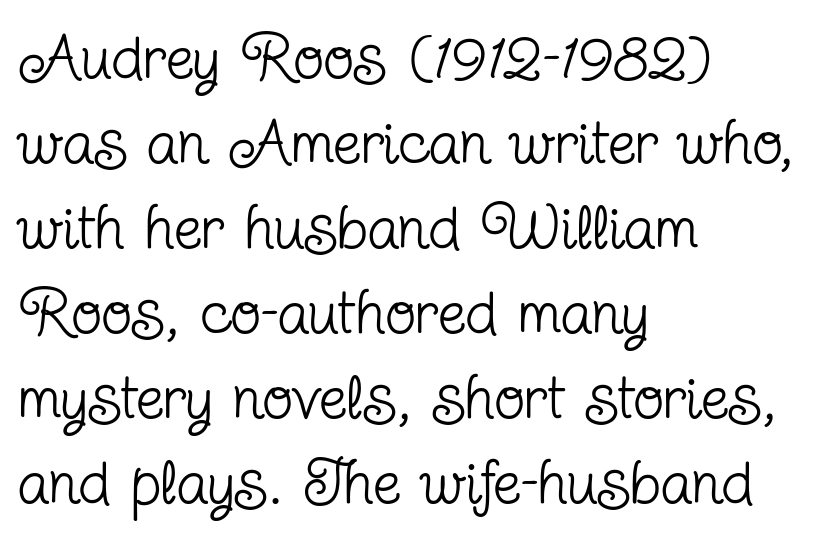
{"serif": "yes", "italic": "no", "bold": "no", "weight": "regular", "width": "condensed", "stroke_contrast": "low", "x_height": "medium", "monospaced": "no", "underline": "no", "align": "left", "line_spacing": "normal", "line_spacing_ratio": 1.35, "letter_spacing": "normal", "letter_spacing_em": 0.0, "glyph_px": 63}
